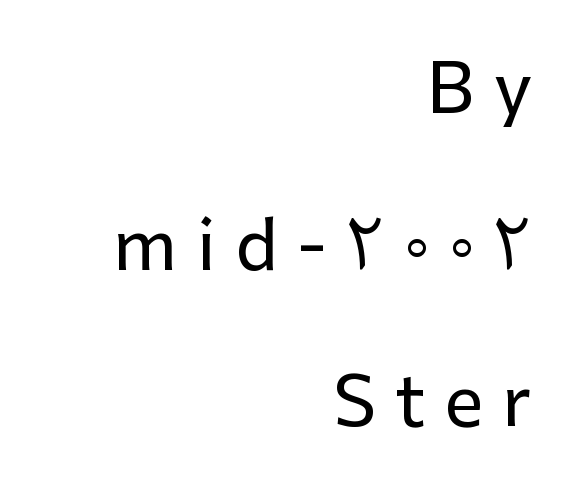
You could not count columns in this text — the font is proportionally spaced. Check the space under the baseline: it is left empty. What's the leading like? Stretched, with rows far apart. The font family rendered here belongs to the sans-serif group.
